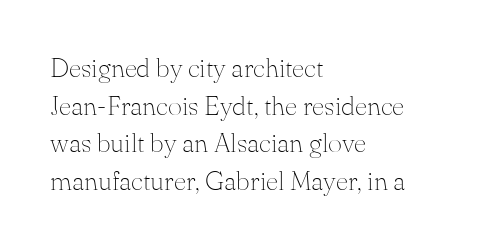
Notice how the stems are strictly vertical — no italics here. A bare baseline throughout the passage. Inter-character spacing is left at the font's built-in metrics. Vertical spacing — default. The ragged edge is on the right, which tells us the setting is flush left. The font sits on the lighter half of the weight spectrum, regular included.
